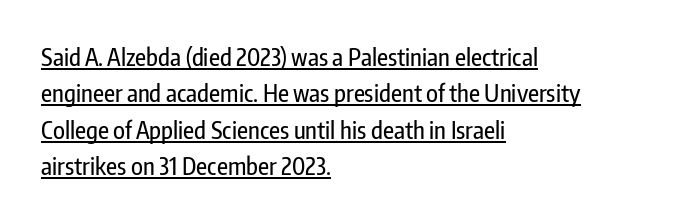
Q: Is the text italic (slanted)? A: No, it is upright.
Q: Is the text underlined? A: Yes.
Q: How is the paragraph aligned? A: Left-aligned.
Q: Is the spacing between letters normal or unusually wide? A: Normal.
Q: Is the spacing between lines tight, normal or loose? A: Normal.
